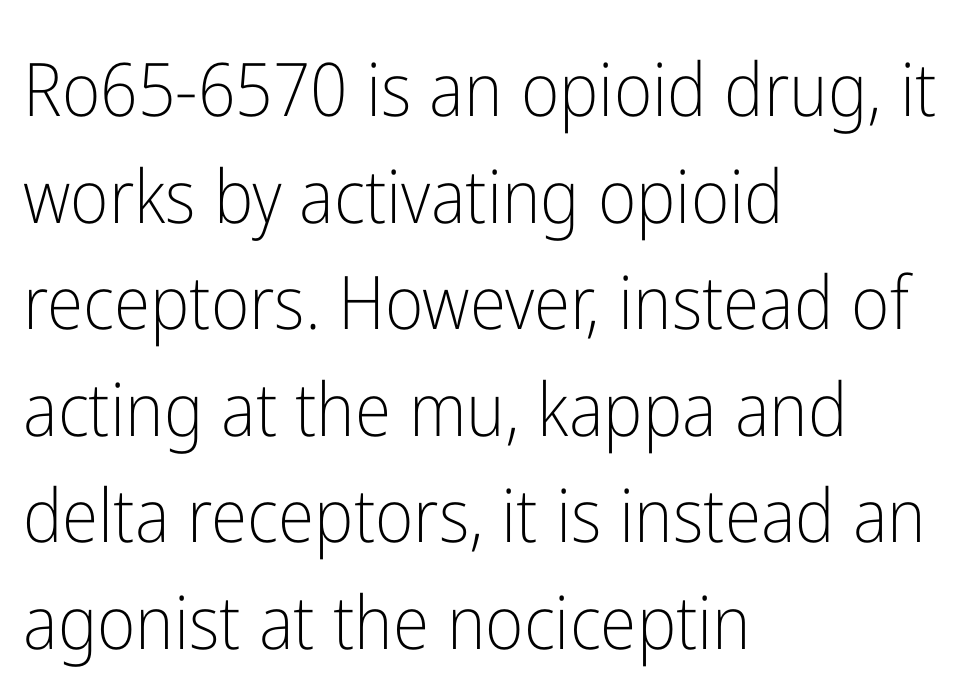
{"serif": "no", "italic": "no", "bold": "no", "weight": "light", "width": "condensed", "stroke_contrast": "low", "x_height": "medium", "monospaced": "no", "underline": "no", "align": "left", "line_spacing": "normal", "line_spacing_ratio": 1.44, "letter_spacing": "normal", "letter_spacing_em": 0.0, "glyph_px": 74}
